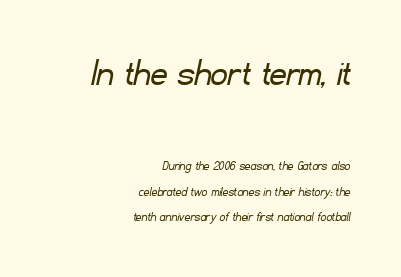
Q: Is the text bold? A: No.
Q: Is the typeface a serif or a sans-serif typeface? A: Sans-serif.
Q: Is the text underlined? A: No.
Q: How is the paragraph aligned? A: Right-aligned.
Q: Is the spacing between letters normal or unusually wide? A: Normal.
Q: Which block of text is set in a larger size, the first (top) or the second (bottom)? A: The first (top) one.
Q: Width (condensed, normal, or wide)? A: Normal.
Q: Stroke contrast? A: Low.
Q: x-height? A: Small.
Q: Monospaced? A: No.
